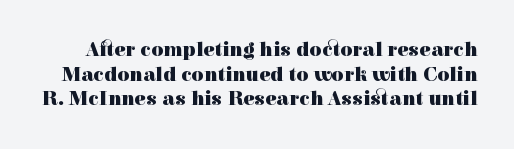
Set as a true bold cut, around the 700 mark. This sample uses plain, unmodified letter spacing. This rendering features lettering with no underline. Is there any slant? The stems are plumb.
